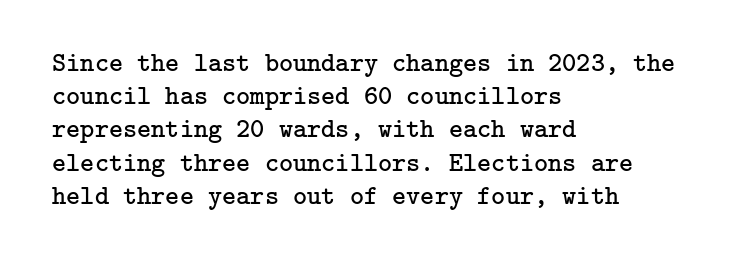
{"italic": "no", "bold": "no", "underline": "no", "align": "left", "line_spacing_ratio": 1.23, "letter_spacing": "normal", "letter_spacing_em": 0.0, "glyph_px": 27}
